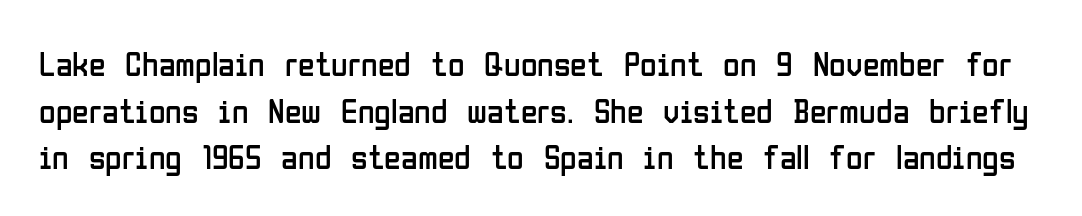
Looks like regular typesetting: each glyph gets only the width it needs. Style check: upright. I'd call this a sans setting — the letters go barefoot. The type is set solid horizontally, with unmodified tracking. The area under the type is left untouched. In terms of leading, this rendering sits right in the middle.
